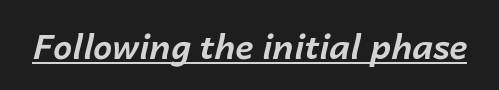
Q: Is the text bold? A: Yes.
Q: Is the text italic (slanted)? A: Yes, it leans right by about 14 degrees.
Q: Is the text underlined? A: Yes.
Q: Is the spacing between letters normal or unusually wide? A: Normal.
Q: Width (condensed, normal, or wide)? A: Normal.
Q: Stroke contrast? A: Low.
Q: x-height? A: Medium.
Q: Monospaced? A: No.
